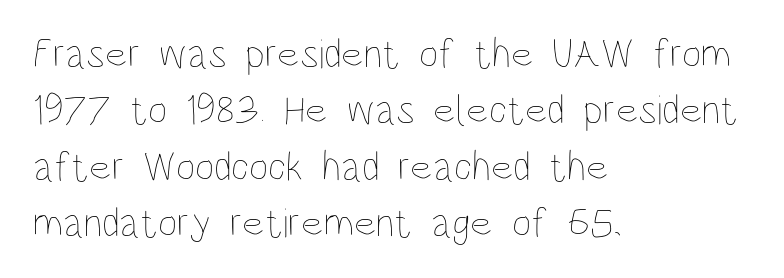
The lettering holds an erect, upright posture throughout. Character widths vary here, with narrow letters taking less room than wide ones. Does the leading feel generous? No, just average. Nothing unusual about the tracking: characters are spaced as the font intends. Line starts are locked; line ends wander.
